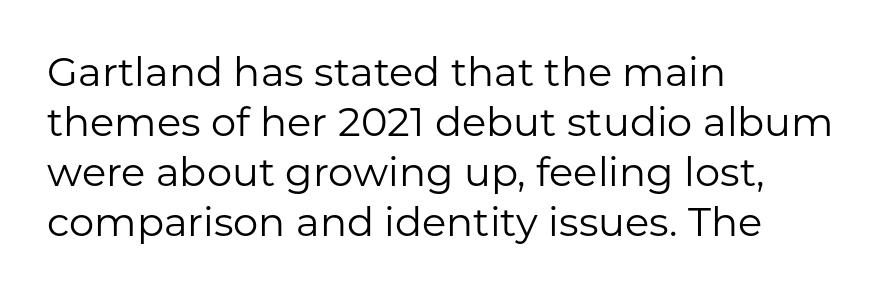
The image shows 40 px regular-weight sans-serif type, upright; set left-aligned, normal line spacing (1.25x), normal letter spacing, not underlined; low stroke contrast and a medium x-height.
